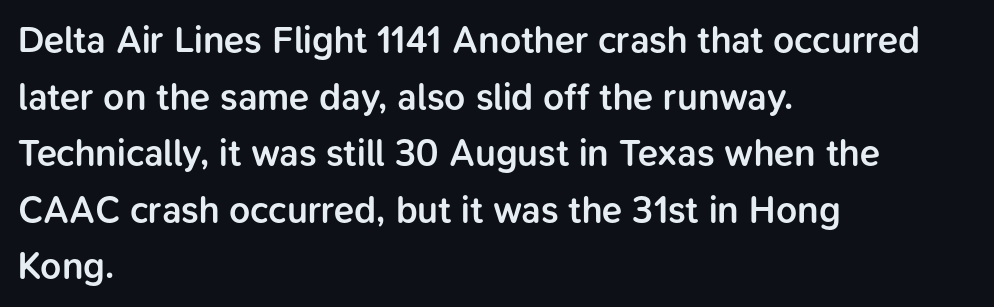
The image shows 37 px semibold sans-serif type, upright; set left-aligned, normal line spacing (1.53x), normal letter spacing, not underlined; low stroke contrast and a medium x-height.
